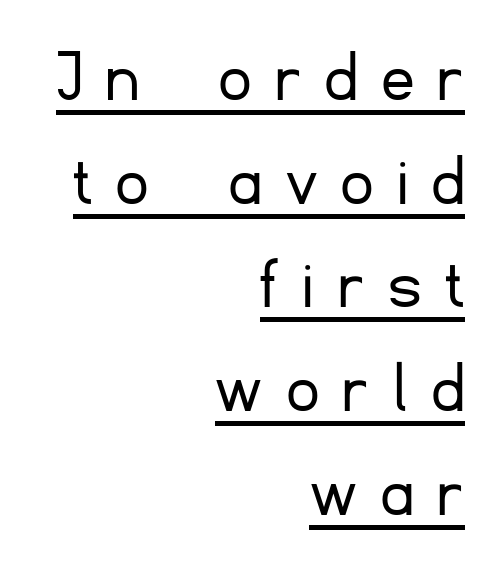
Q: Is the text bold? A: No.
Q: Is the text italic (slanted)? A: No, it is upright.
Q: Is the typeface a serif or a sans-serif typeface? A: Sans-serif.
Q: Is the text underlined? A: Yes.
Q: How is the paragraph aligned? A: Right-aligned.
Q: Is the spacing between letters normal or unusually wide? A: Unusually wide.
Q: Is the spacing between lines tight, normal or loose? A: Normal.
Q: Width (condensed, normal, or wide)? A: Normal.
Q: Stroke contrast? A: Low.
Q: x-height? A: Small.
Q: Monospaced? A: No.
